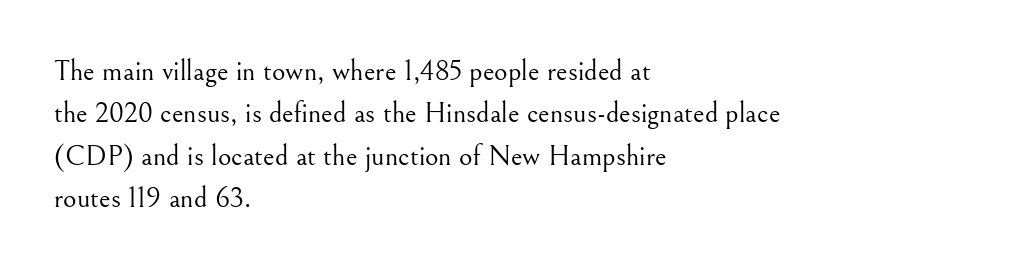
The image shows 29 px light serif type, upright; set left-aligned, normal line spacing (1.46x), normal letter spacing, not underlined; medium stroke contrast and a small x-height.
